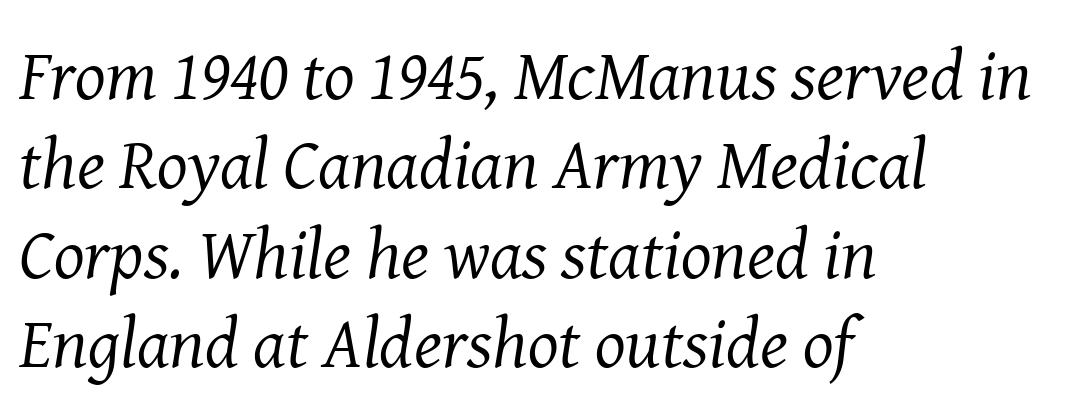
{"serif": "yes", "italic": "yes", "lean": "right", "slant_degrees": 8, "bold": "no", "weight": "regular", "width": "normal", "stroke_contrast": "medium", "x_height": "medium", "monospaced": "no", "underline": "no", "align": "left", "line_spacing_ratio": 1.24, "letter_spacing": "normal", "letter_spacing_em": 0.0, "glyph_px": 72}
